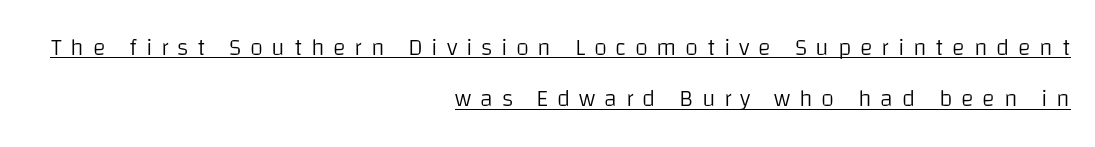
Q: Is the text bold? A: No.
Q: Is the text italic (slanted)? A: No, it is upright.
Q: Is the text underlined? A: Yes.
Q: How is the paragraph aligned? A: Right-aligned.
Q: Is the spacing between letters normal or unusually wide? A: Unusually wide.
Q: Is the spacing between lines tight, normal or loose? A: Loose.
